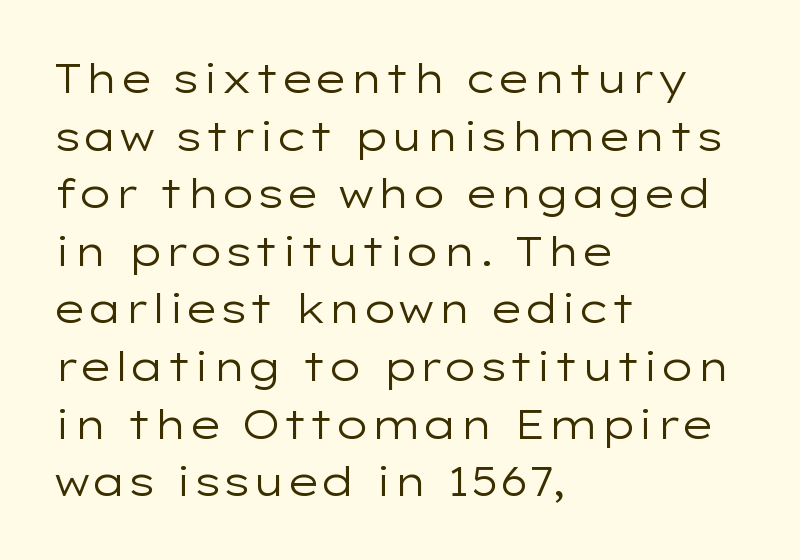
Q: Is the text bold? A: No.
Q: Is the text italic (slanted)? A: No, it is upright.
Q: Is the typeface a serif or a sans-serif typeface? A: Sans-serif.
Q: Is the text underlined? A: No.
Q: How is the paragraph aligned? A: Left-aligned.
Q: Is the spacing between letters normal or unusually wide? A: Normal.
Q: Is the spacing between lines tight, normal or loose? A: Normal.
Q: Width (condensed, normal, or wide)? A: Wide.
Q: Stroke contrast? A: Low.
Q: x-height? A: Medium.
Q: Monospaced? A: No.
